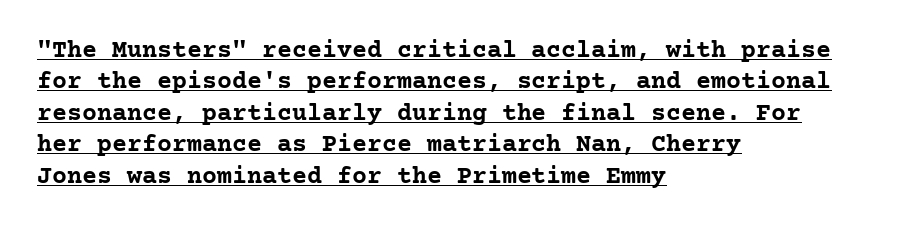
{"italic": "no", "bold": "yes", "underline": "yes", "align": "left", "line_spacing": "normal", "line_spacing_ratio": 1.26, "letter_spacing": "normal", "letter_spacing_em": 0.0, "glyph_px": 25}
